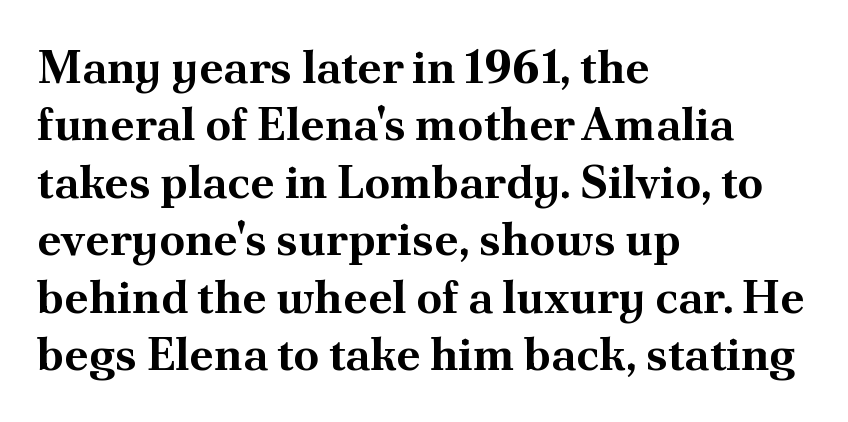
{"serif": "yes", "italic": "no", "bold": "yes", "weight": "bold", "width": "normal", "stroke_contrast": "medium", "x_height": "small", "monospaced": "no", "underline": "no", "align": "left", "line_spacing": "normal", "line_spacing_ratio": 1.25, "letter_spacing": "normal", "letter_spacing_em": 0.0, "glyph_px": 46}
